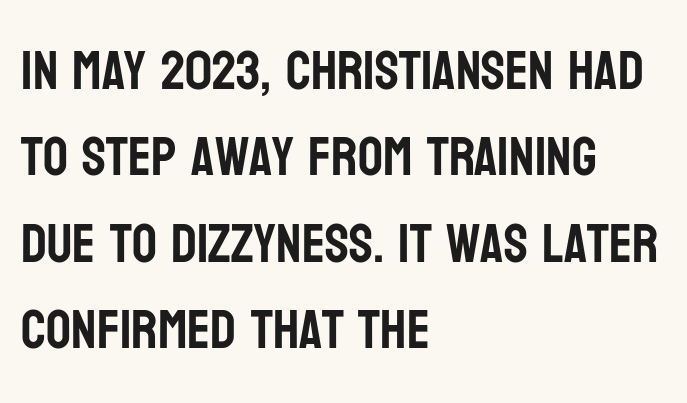
Q: Is the text italic (slanted)? A: No, it is upright.
Q: Is the typeface a serif or a sans-serif typeface? A: Sans-serif.
Q: Is the text underlined? A: No.
Q: How is the paragraph aligned? A: Left-aligned.
Q: Is the spacing between letters normal or unusually wide? A: Normal.
Q: Is the spacing between lines tight, normal or loose? A: Normal.
Q: Width (condensed, normal, or wide)? A: Condensed.
Q: Stroke contrast? A: Low.
Q: x-height? A: Large.
Q: Monospaced? A: No.
